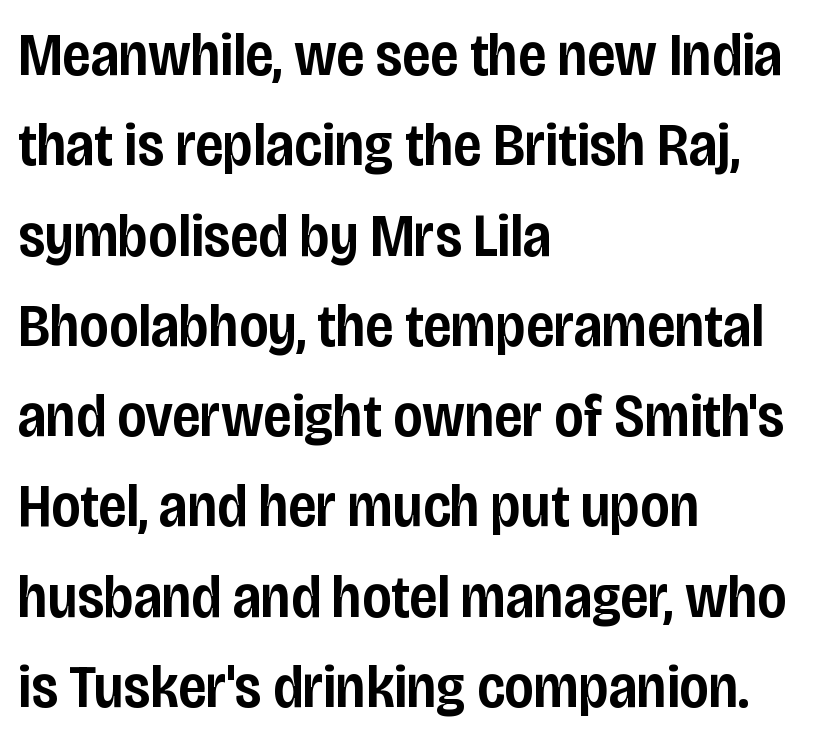
These lines sit exactly where default settings would place them. There is no visible air inserted between adjacent glyphs. The text block is weighted toward the left margin, trailing off unevenly rightward. Its strokes are somewhat broadened, the hallmark of semibold type.
